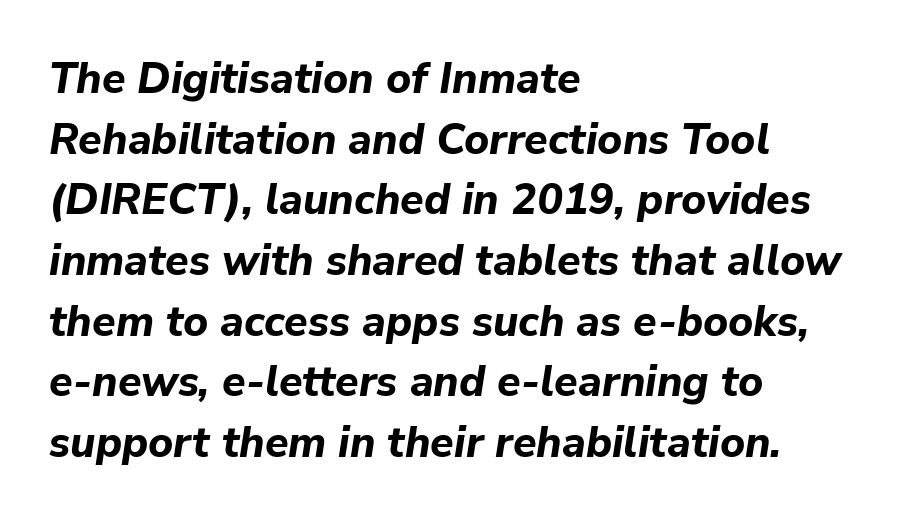
{"italic": "yes", "lean": "right", "slant_degrees": 9, "bold": "yes", "weight": "bold", "width": "normal", "stroke_contrast": "low", "x_height": "medium", "monospaced": "no", "underline": "no", "align": "left", "line_spacing": "normal", "line_spacing_ratio": 1.41, "letter_spacing": "normal", "letter_spacing_em": 0.0, "glyph_px": 43}
